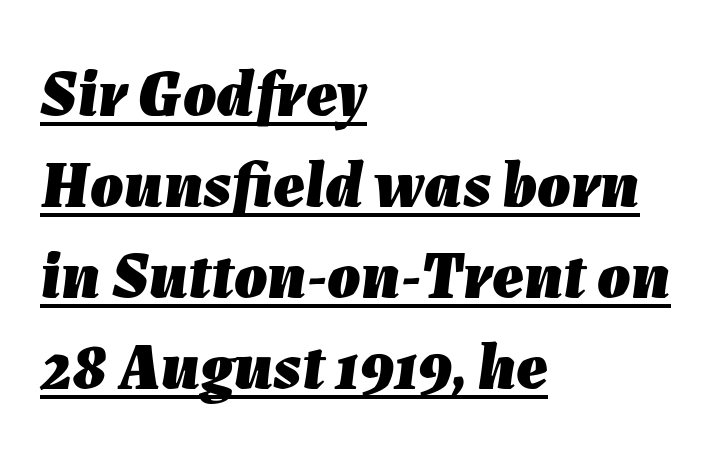
The image shows 66 px heavy type, italic (leaning right); set left-aligned, normal line spacing (1.38x), normal letter spacing, underlined; low stroke contrast and a medium x-height.
